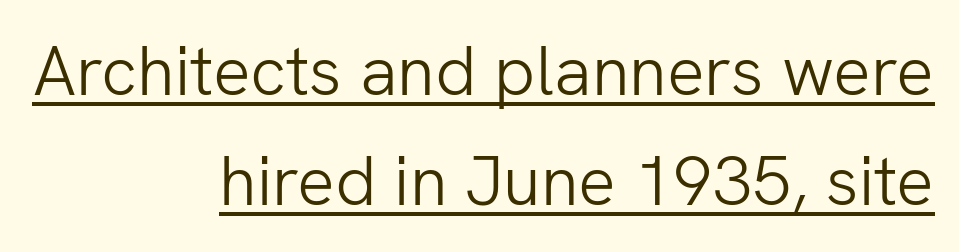
The image shows 70 px light sans-serif type, upright; set right-aligned, normal line spacing (1.57x), normal letter spacing, underlined; low stroke contrast and a medium x-height.
